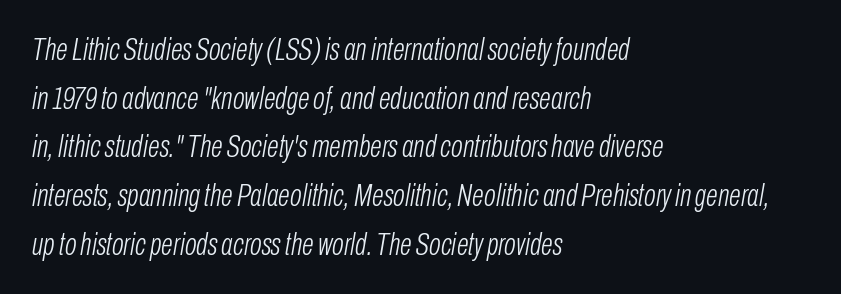
Here the designer chose a conventional face with non-uniform glyph widths. The space directly below the letters is spotless. The rendering keeps characters at their native spacing. It's the slanting kind of type. Stems and bowls with no extra thickness — not bold.
